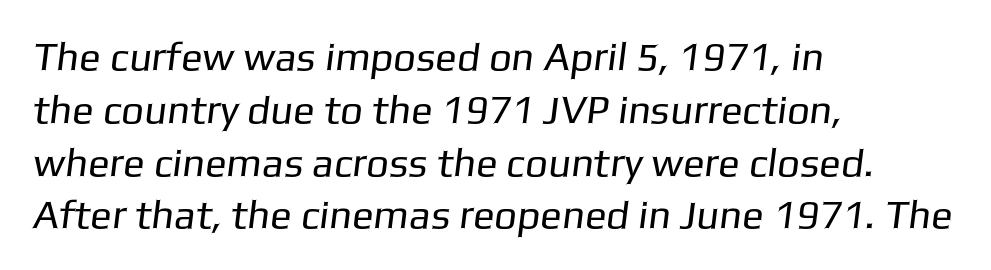
Q: Is the text bold? A: No.
Q: Is the typeface a serif or a sans-serif typeface? A: Sans-serif.
Q: Is the text underlined? A: No.
Q: How is the paragraph aligned? A: Left-aligned.
Q: Is the spacing between letters normal or unusually wide? A: Normal.
Q: Is the spacing between lines tight, normal or loose? A: Normal.
Q: Width (condensed, normal, or wide)? A: Normal.
Q: Stroke contrast? A: Low.
Q: x-height? A: Medium.
Q: Monospaced? A: No.
